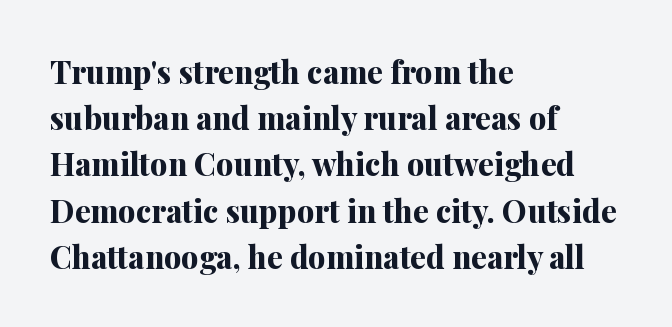
Q: Is the text bold? A: Yes.
Q: Is the text italic (slanted)? A: No, it is upright.
Q: Is the typeface a serif or a sans-serif typeface? A: Serif.
Q: Is the text underlined? A: No.
Q: How is the paragraph aligned? A: Left-aligned.
Q: Is the spacing between letters normal or unusually wide? A: Normal.
Q: Is the spacing between lines tight, normal or loose? A: Normal.
Q: Width (condensed, normal, or wide)? A: Normal.
Q: Stroke contrast? A: Medium.
Q: x-height? A: Medium.
Q: Monospaced? A: No.
